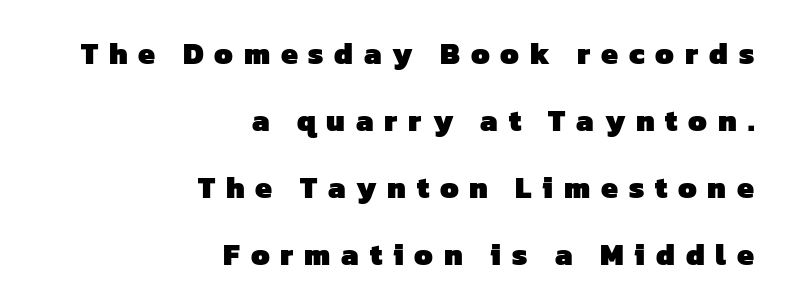
Q: Is the text bold? A: Yes.
Q: Is the typeface a serif or a sans-serif typeface? A: Sans-serif.
Q: Is the text underlined? A: No.
Q: How is the paragraph aligned? A: Right-aligned.
Q: Is the spacing between letters normal or unusually wide? A: Unusually wide.
Q: Is the spacing between lines tight, normal or loose? A: Loose.
Q: Width (condensed, normal, or wide)? A: Normal.
Q: Stroke contrast? A: Low.
Q: x-height? A: Medium.
Q: Monospaced? A: No.
